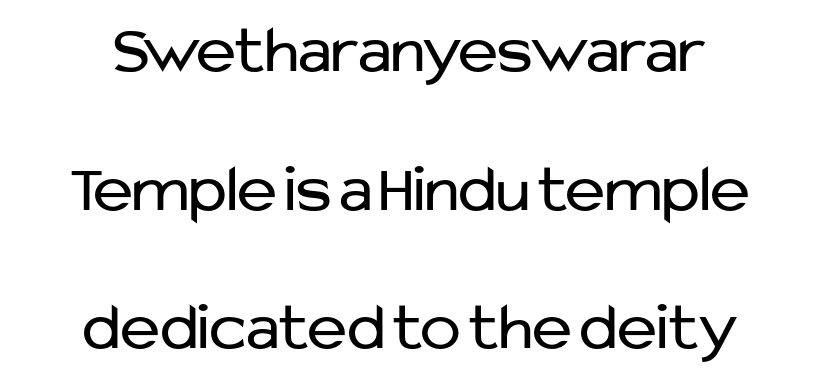
I'd call this a sans setting — the letters go barefoot. Rule under the text: the space is simply empty. The line-height multiplier appears high, well above default. This rendering leaves character spacing at its baseline value.
